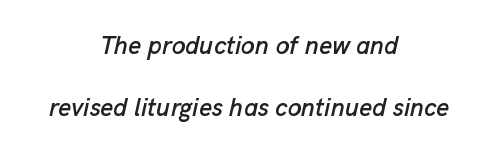
How would I describe the line gaps? Wide and relaxed. Descender tails drop into unmarked territory. Each word holds together tightly as a unit, with standard inter-letter gaps. Italic? Definitely — the glyphs are oblique. Notice how the passage keeps no hard edge, just a central spine.
